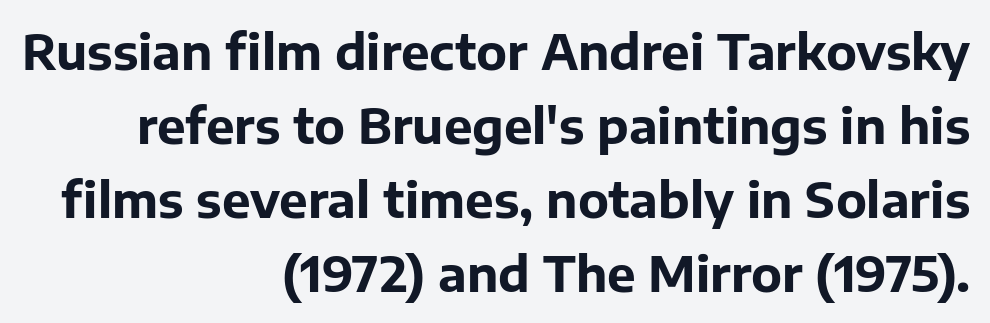
The specimen omits any rule beneath the text block's lines. The leading is moderate, giving the passage an even texture. A typesetter would call this zero additional tracking. The paragraph shown leans on its right margin. This is the regular roman posture of the typeface.
